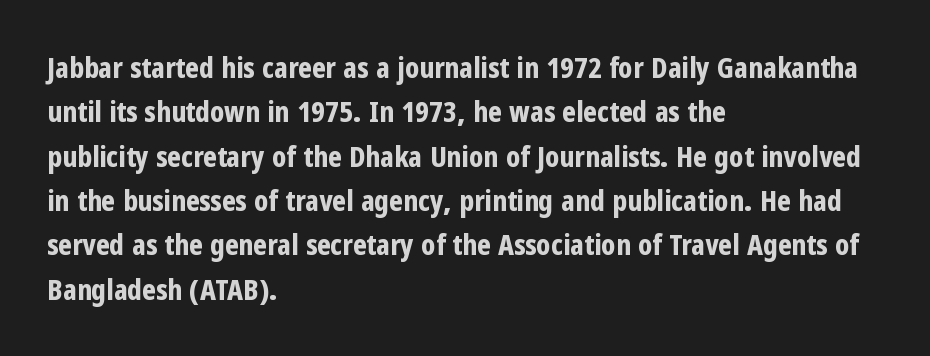
Vertical strokes here are truly vertical. Do the characters align in a grid? No, the font is proportional. The face used here is a sans, in the tradition of grotesques and geometrics. Short and long lines alike share a common starting point at left. Beneath every word, the page is bare.
